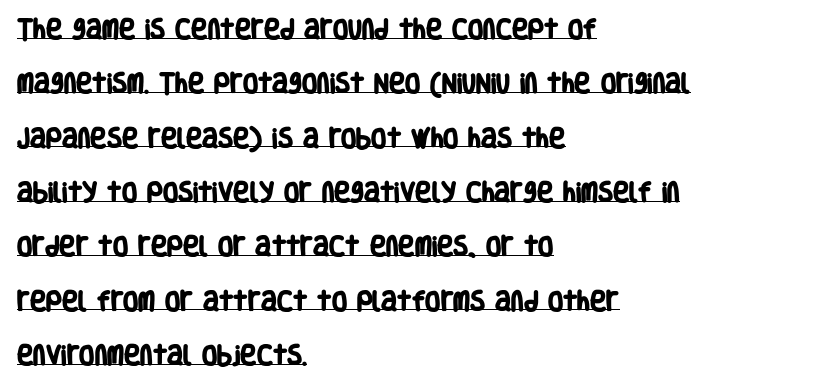
{"bold": "yes", "underline": "yes", "align": "left", "line_spacing": "loose", "line_spacing_ratio": 2.47, "letter_spacing": "normal", "letter_spacing_em": 0.0, "glyph_px": 22}
